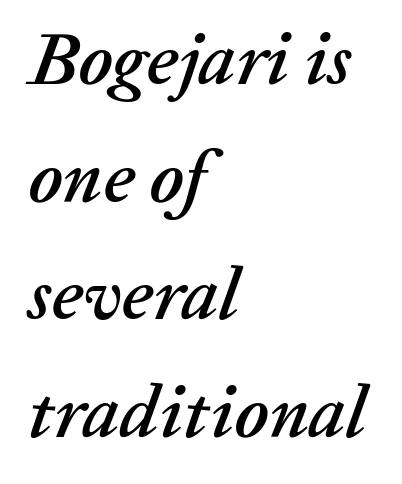
{"italic": "yes", "lean": "right", "slant_degrees": 20, "width": "normal", "stroke_contrast": "low", "x_height": "medium", "monospaced": "no", "underline": "no", "align": "left", "line_spacing": "normal", "line_spacing_ratio": 1.59, "letter_spacing": "normal", "letter_spacing_em": 0.0, "glyph_px": 74}
